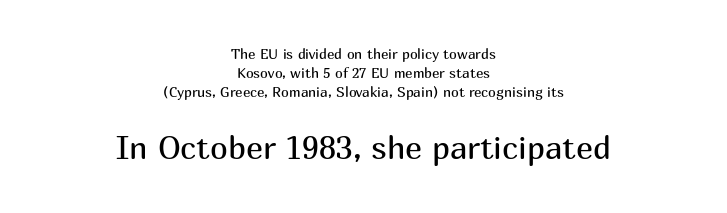
Q: Is the text bold? A: No.
Q: Is the text italic (slanted)? A: No, it is upright.
Q: Is the typeface a serif or a sans-serif typeface? A: Sans-serif.
Q: Is the text underlined? A: No.
Q: How is the paragraph aligned? A: Centered.
Q: Is the spacing between letters normal or unusually wide? A: Normal.
Q: Is the spacing between lines tight, normal or loose? A: Normal.
Q: Which block of text is set in a larger size, the first (top) or the second (bottom)? A: The second (bottom) one.
Q: Width (condensed, normal, or wide)? A: Normal.
Q: Stroke contrast? A: Medium.
Q: x-height? A: Medium.
Q: Monospaced? A: No.
